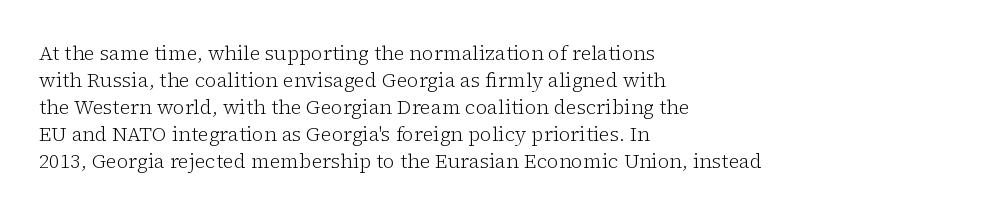
{"italic": "no", "bold": "no", "underline": "no", "align": "left", "line_spacing": "normal", "line_spacing_ratio": 1.35, "letter_spacing": "normal", "letter_spacing_em": 0.0, "glyph_px": 20}
